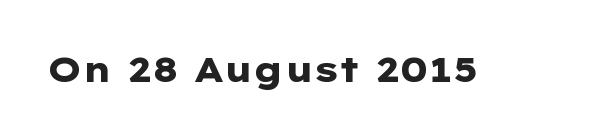
{"serif": "no", "italic": "no", "bold": "yes", "weight": "heavy", "width": "wide", "stroke_contrast": "low", "x_height": "medium", "monospaced": "no", "underline": "no", "letter_spacing": "normal", "letter_spacing_em": 0.0, "glyph_px": 35}
